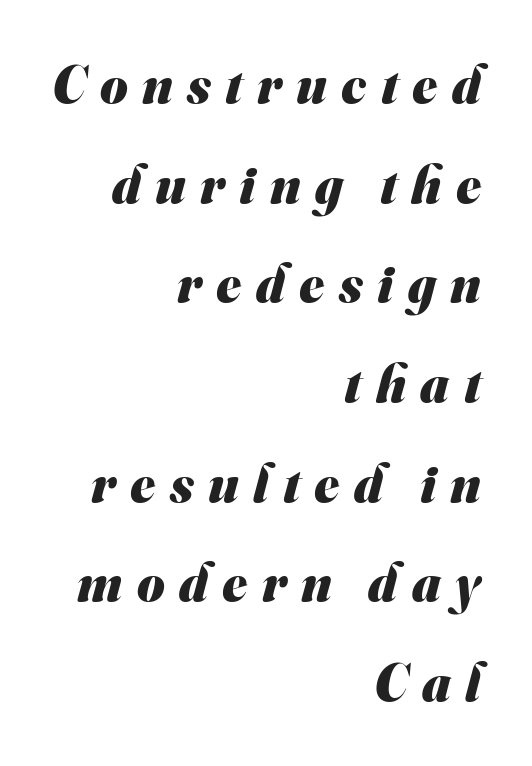
The image shows 53 px heavy sans-serif type; set right-aligned, line spacing 1.88x, unusually wide letter spacing (+0.27 em), not underlined; medium stroke contrast and a small x-height.
